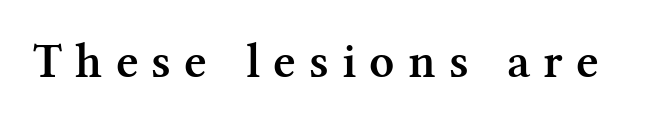
The image shows 49 px semibold serif type, upright; set unusually wide letter spacing (+0.27 em), not underlined; medium stroke contrast and a medium x-height.
